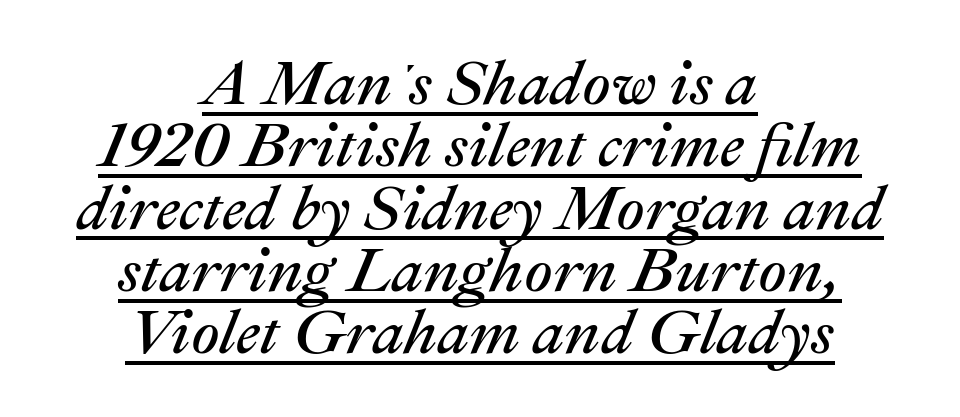
{"italic": "yes", "lean": "right", "slant_degrees": 22, "bold": "no", "weight": "regular", "width": "normal", "stroke_contrast": "medium", "x_height": "medium", "monospaced": "no", "underline": "yes", "align": "center", "line_spacing": "tight", "line_spacing_ratio": 0.99, "letter_spacing": "normal", "letter_spacing_em": 0.0, "glyph_px": 63}
